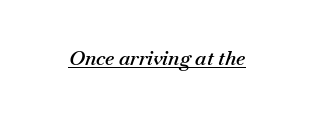
The image shows 20 px text type, italic (leaning right); set normal letter spacing, underlined.
